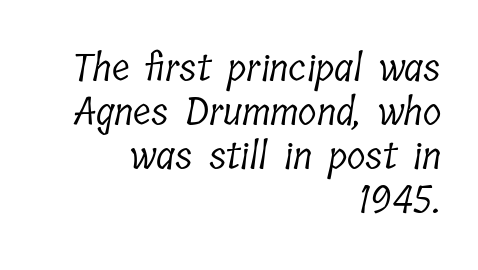
{"serif": "yes", "bold": "no", "weight": "light", "width": "condensed", "stroke_contrast": "low", "x_height": "medium", "monospaced": "no", "underline": "no", "align": "right", "line_spacing_ratio": 1.16, "letter_spacing": "normal", "letter_spacing_em": 0.0, "glyph_px": 38}
